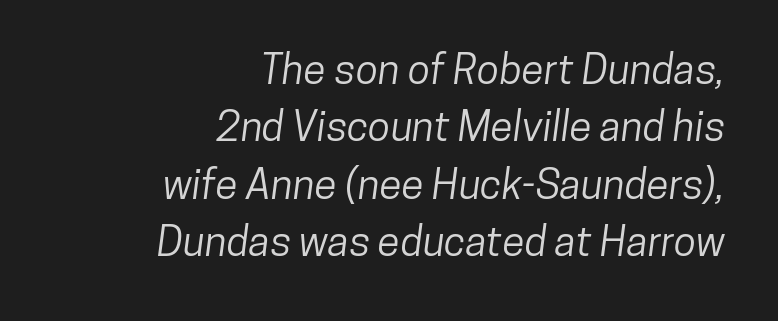
Is this a fixed-width face? No — the glyphs have proportional, varying widths. Glyph-to-glyph distance matches everyday printed text. Leading: standard. Are there feet on the stems? There aren't — it's a sans. Honestly, there is no underline to notice here at all. The lines are quadded right.
